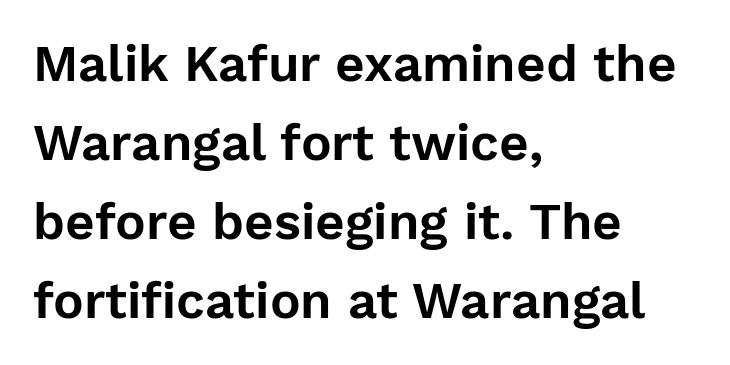
Q: Is the text italic (slanted)? A: No, it is upright.
Q: Is the typeface a serif or a sans-serif typeface? A: Sans-serif.
Q: Is the text underlined? A: No.
Q: How is the paragraph aligned? A: Left-aligned.
Q: Is the spacing between letters normal or unusually wide? A: Normal.
Q: Is the spacing between lines tight, normal or loose? A: Normal.
Q: Width (condensed, normal, or wide)? A: Normal.
Q: Stroke contrast? A: Low.
Q: x-height? A: Medium.
Q: Monospaced? A: No.
